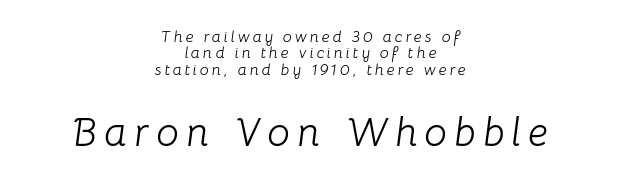
The image shows 40 px light type, italic (leaning right); set centered, tight line spacing (1.03x), not underlined; the second (bottom) block is 2.5x larger; low stroke contrast and a medium x-height.
